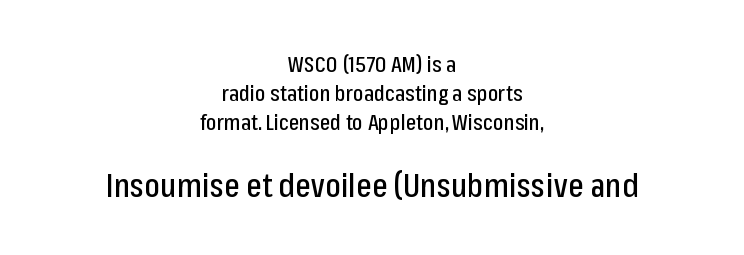
Nothing unusual about the tracking: characters are spaced as the font intends. Is this a sans? Yes — the strokes have no serifs. Leftover space on each line is divided equally before and after the words. The face used here appears at its bigger size in the lower chunk. This sample has the flowing, uneven cadence of proportional lettering. The letters stand upright; this is a roman face.
